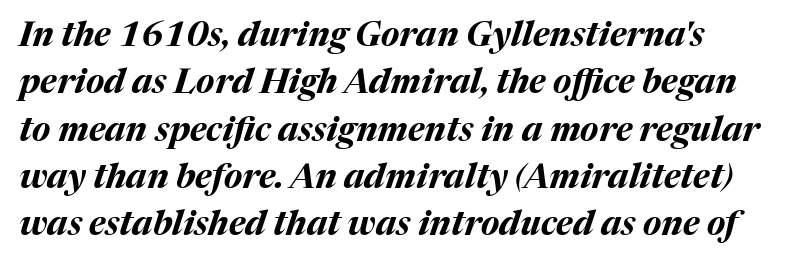
Q: Is the text bold? A: Yes.
Q: Is the text italic (slanted)? A: Yes, it leans right by about 17 degrees.
Q: Is the text underlined? A: No.
Q: Is the spacing between letters normal or unusually wide? A: Normal.
Q: Is the spacing between lines tight, normal or loose? A: Normal.
Q: Width (condensed, normal, or wide)? A: Normal.
Q: Stroke contrast? A: Medium.
Q: x-height? A: Medium.
Q: Monospaced? A: No.
